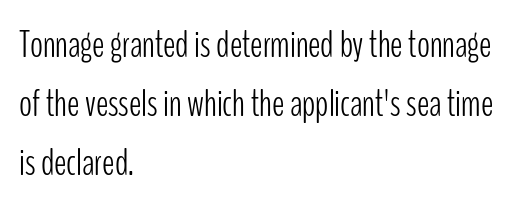
The image shows 38 px light, condensed sans-serif type, upright; set left-aligned, normal line spacing (1.55x), normal letter spacing, not underlined; low stroke contrast and a medium x-height.
